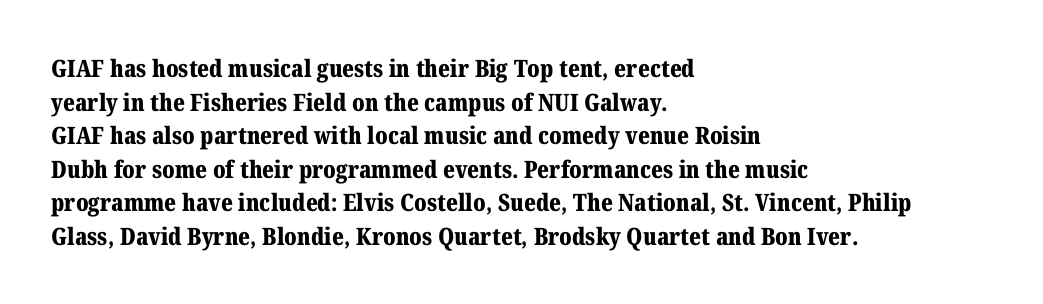
{"italic": "no", "bold": "yes", "underline": "no", "align": "left", "line_spacing": "normal", "line_spacing_ratio": 1.4, "letter_spacing": "normal", "letter_spacing_em": 0.0, "glyph_px": 24}
